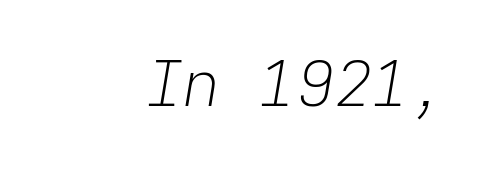
Letters rest on an invisible, unmarked baseline. The rendering uses typewriter-style spacing with identical character cells. This reads as an unemphasized weight, regular at the heaviest. Quick note: italic.
